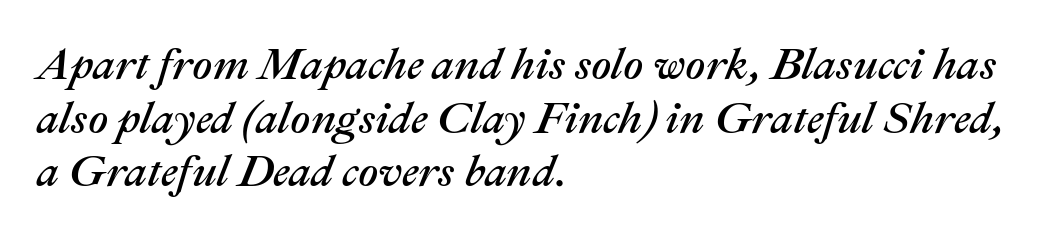
Q: Is the text italic (slanted)? A: Yes, it leans right by about 22 degrees.
Q: Is the text underlined? A: No.
Q: How is the paragraph aligned? A: Left-aligned.
Q: Is the spacing between letters normal or unusually wide? A: Normal.
Q: Width (condensed, normal, or wide)? A: Normal.
Q: Stroke contrast? A: Medium.
Q: x-height? A: Medium.
Q: Monospaced? A: No.
